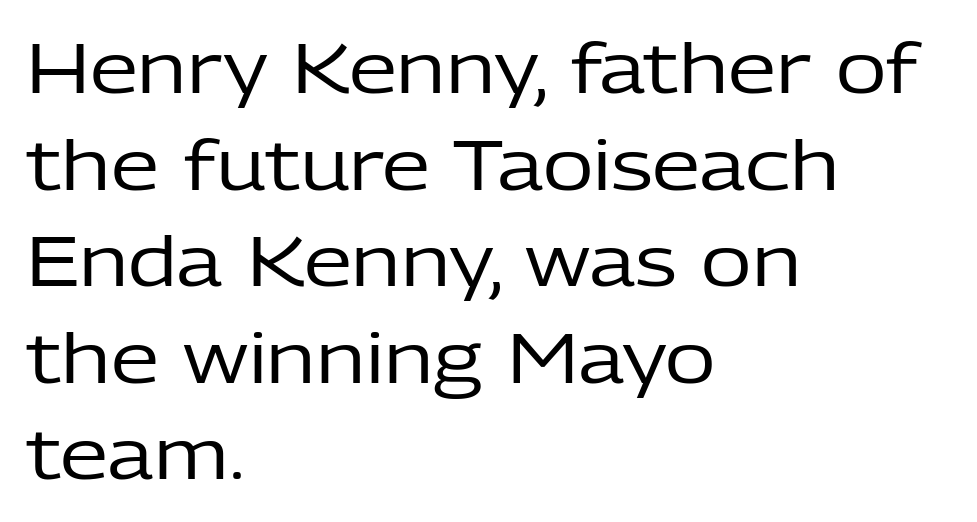
Q: Is the text bold? A: No.
Q: Is the text italic (slanted)? A: No, it is upright.
Q: Is the typeface a serif or a sans-serif typeface? A: Sans-serif.
Q: Is the text underlined? A: No.
Q: How is the paragraph aligned? A: Left-aligned.
Q: Is the spacing between letters normal or unusually wide? A: Normal.
Q: Is the spacing between lines tight, normal or loose? A: Normal.
Q: Width (condensed, normal, or wide)? A: Normal.
Q: Stroke contrast? A: Low.
Q: x-height? A: Medium.
Q: Monospaced? A: No.
